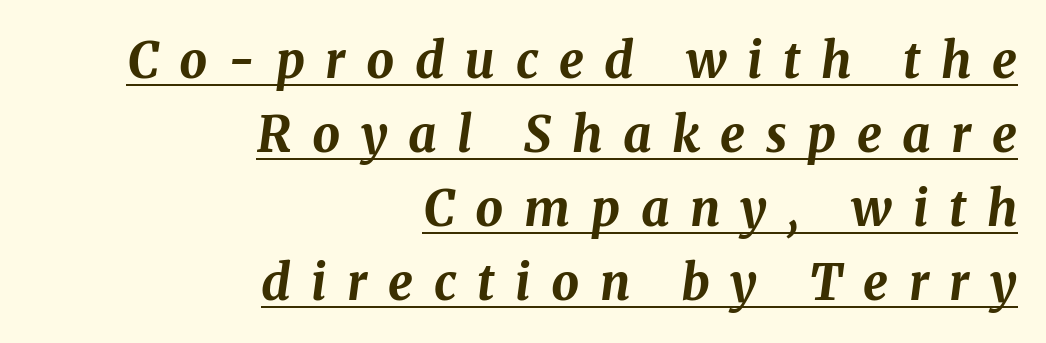
{"italic": "yes", "lean": "right", "slant_degrees": 8, "bold": "yes", "weight": "bold", "width": "normal", "stroke_contrast": "medium", "x_height": "medium", "monospaced": "no", "underline": "yes", "align": "right", "line_spacing": "normal", "line_spacing_ratio": 1.51, "letter_spacing": "wide", "letter_spacing_em": 0.42, "glyph_px": 49}
